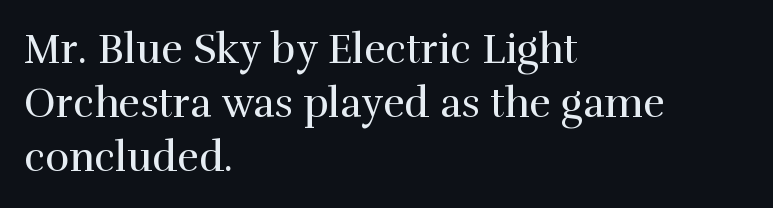
The setting favours the left margin, as ordinary paragraphs usually do. The passage shown is not underscored anywhere. Posture: straight, roman, zero tilt. Honestly, the row spacing looks completely unremarkable.
